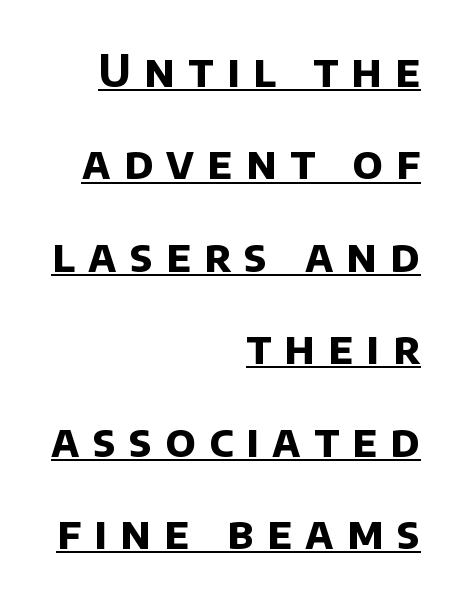
Underline: present. Letterform terminals end flat and unadorned throughout the passage. Does the copy run flush right? Yes — the right margin is perfectly even. In terms of letterspacing, this is a distinctly airy, spread setting. Pretty heavy lettering here — definitely bold.
